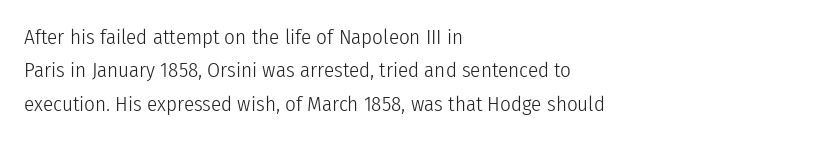
How would I describe the line gaps? Plain and ordinary. Weight: in the light-to-regular range. The type is set solid horizontally, with unmodified tracking. The lines are quadded left.
